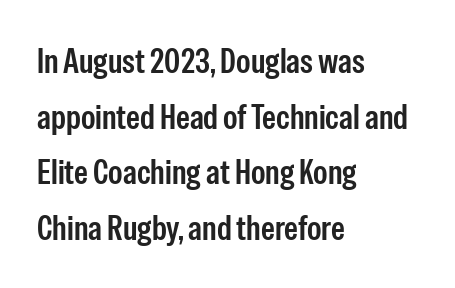
Q: Is the text italic (slanted)? A: No, it is upright.
Q: Is the typeface a serif or a sans-serif typeface? A: Sans-serif.
Q: Is the text underlined? A: No.
Q: How is the paragraph aligned? A: Left-aligned.
Q: Is the spacing between letters normal or unusually wide? A: Normal.
Q: Is the spacing between lines tight, normal or loose? A: Normal.
Q: Width (condensed, normal, or wide)? A: Condensed.
Q: Stroke contrast? A: Low.
Q: x-height? A: Medium.
Q: Monospaced? A: No.
